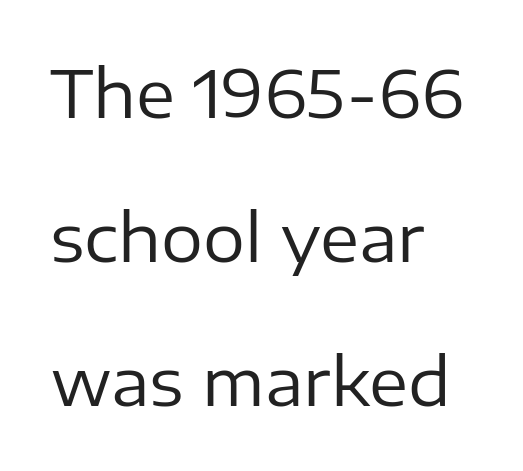
{"serif": "no", "italic": "no", "bold": "no", "weight": "regular", "width": "normal", "stroke_contrast": "low", "x_height": "medium", "monospaced": "no", "underline": "no", "align": "left", "line_spacing": "loose", "line_spacing_ratio": 2.18, "letter_spacing": "normal", "letter_spacing_em": 0.0, "glyph_px": 66}
